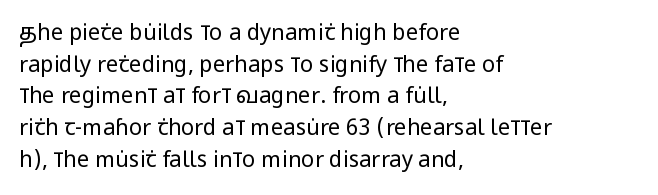
The image shows 22 px text type, upright; set left-aligned, normal line spacing (1.44x), normal letter spacing, not underlined.
